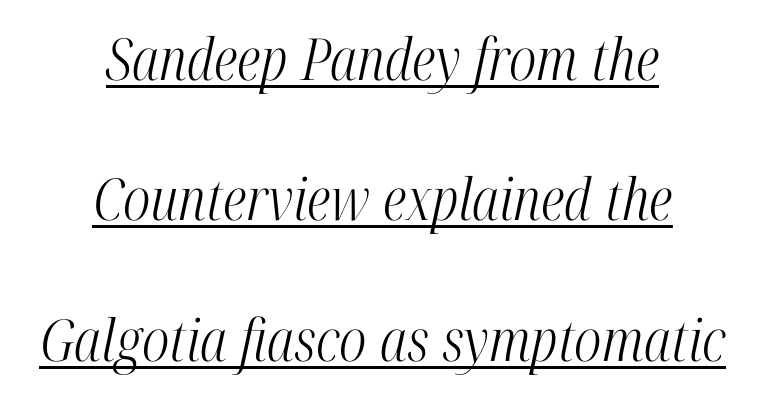
The image shows 58 px light, condensed serif type, italic (leaning right); set centered, loose line spacing (2.42x), normal letter spacing, underlined; high stroke contrast and a medium x-height.
